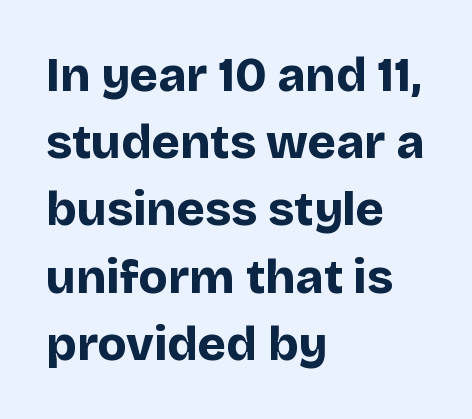
{"serif": "no", "italic": "no", "bold": "yes", "weight": "bold", "width": "normal", "stroke_contrast": "low", "x_height": "large", "monospaced": "no", "underline": "no", "align": "left", "line_spacing": "normal", "line_spacing_ratio": 1.4, "letter_spacing": "normal", "letter_spacing_em": 0.0, "glyph_px": 48}
